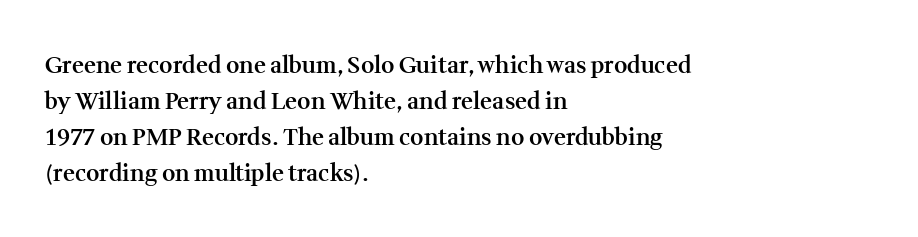
Visually the block forms a straight wall on the left and a jagged coastline on the right. Bold? Not quite — semibold, heavier than regular but stopping short. Horizontal bands of white between lines are of average thickness. Inter-character spacing is left at the font's built-in metrics.
